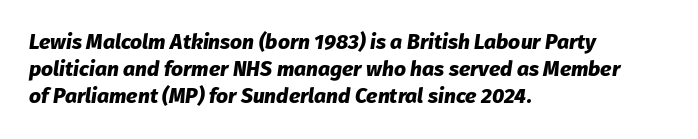
The image shows 21 px bold type, italic (leaning right); set left-aligned, normal line spacing (1.29x), normal letter spacing, not underlined.
